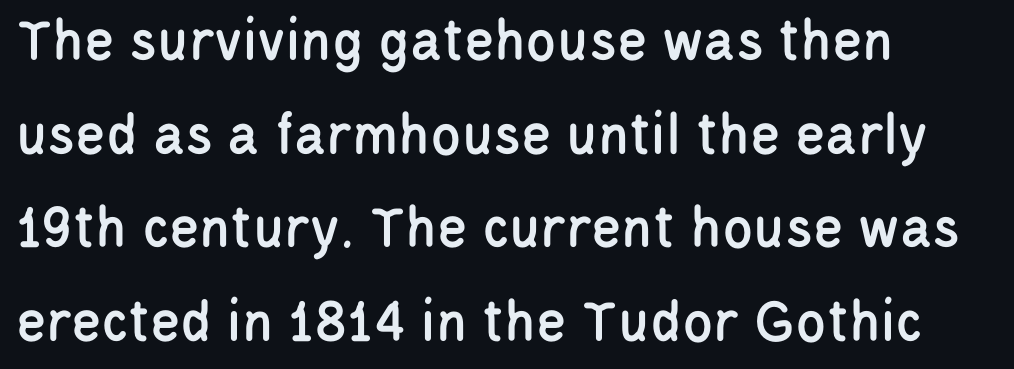
The image shows 62 px condensed sans-serif type, upright; set left-aligned, normal line spacing (1.51x), normal letter spacing, not underlined; low stroke contrast and a large x-height.
